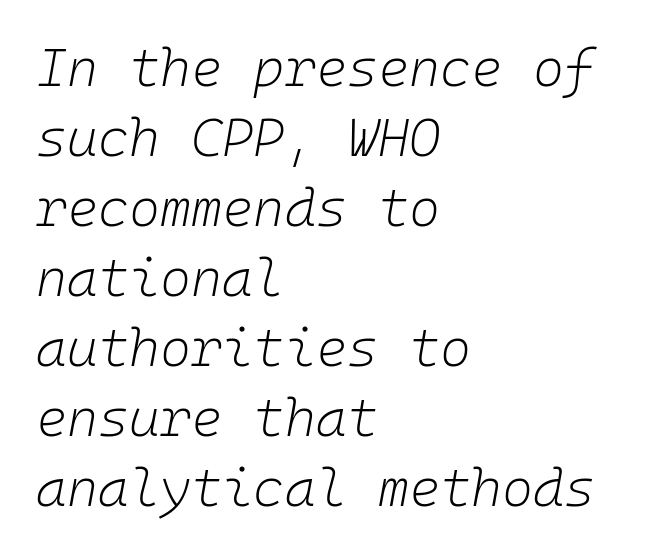
Descenders hang freely into open space. The letters sit at their default tracking, neither squeezed nor spread. Is this a fixed-width face? Yes — each glyph sits in an identical cell. The space between consecutive lines is moderate. Italic: yes, the glyphs are oblique.
